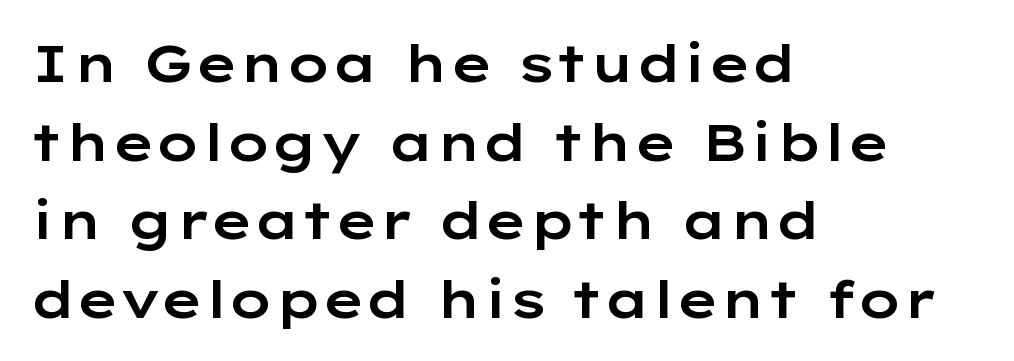
The image shows 52 px wide sans-serif type, upright; set left-aligned, normal line spacing (1.51x), normal letter spacing, not underlined; low stroke contrast and a medium x-height.
